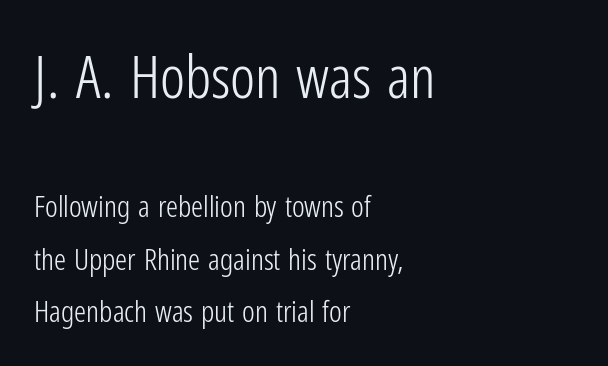
The composition opens big and finishes small. Students, note that the glyphs here touch the page at normal intervals. Anything drawn beneath the words? Only blank space. If you drew a line through each stem, it would be perfectly vertical. Spacing verdict: proportional, widths tailored to each character.
